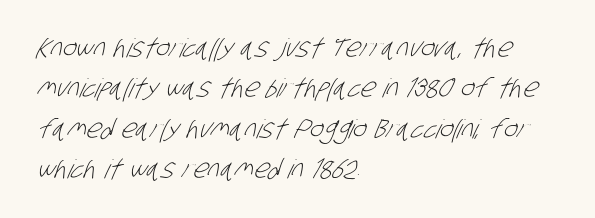
{"bold": "no", "underline": "no", "align": "left", "line_spacing": "normal", "line_spacing_ratio": 1.55, "letter_spacing": "normal", "letter_spacing_em": 0.0, "glyph_px": 26}
